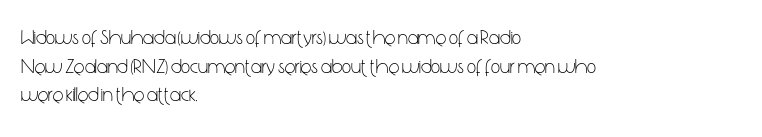
The image shows 20 px text type, upright; set left-aligned, normal line spacing (1.43x), normal letter spacing, not underlined.
